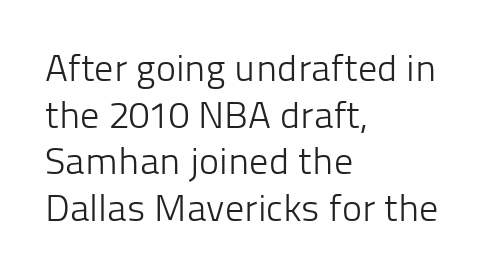
No feet cap the strokes, marking this as sans-serif type. There is no visible air inserted between adjacent glyphs. Ordinary non-slanted type is in use. The strokes carry an ordinary text weight at most. Notice how the passage keeps a crisp vertical edge on the left only.
